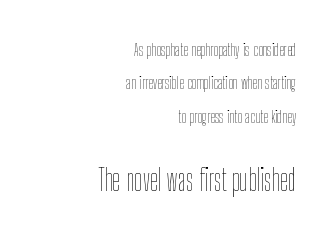
Q: Is the text bold? A: No.
Q: Is the text italic (slanted)? A: No, it is upright.
Q: Is the text underlined? A: No.
Q: How is the paragraph aligned? A: Right-aligned.
Q: Is the spacing between letters normal or unusually wide? A: Normal.
Q: Is the spacing between lines tight, normal or loose? A: Loose.
Q: Which block of text is set in a larger size, the first (top) or the second (bottom)? A: The second (bottom) one.
Q: Width (condensed, normal, or wide)? A: Condensed.
Q: Stroke contrast? A: Low.
Q: x-height? A: Medium.
Q: Monospaced? A: No.
